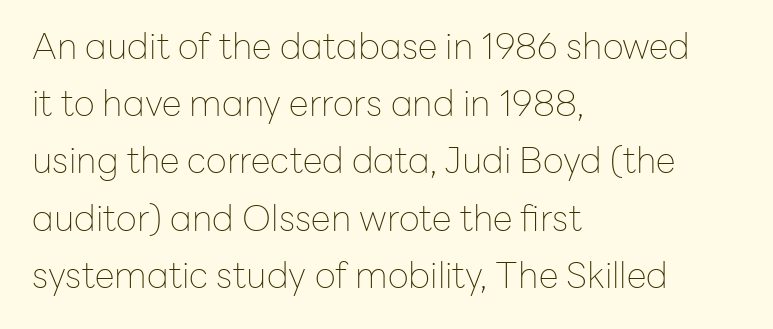
I'd call this a sans setting — the letters go barefoot. Varying glyph widths throughout — classic text-font behaviour. The rendering uses a moderate line-height, typical for paragraphs. In CSS terms this would be text-align: left. Letters have the restrained weight of plain body copy at most. You can tell it's not italic because the verticals are truly vertical.
